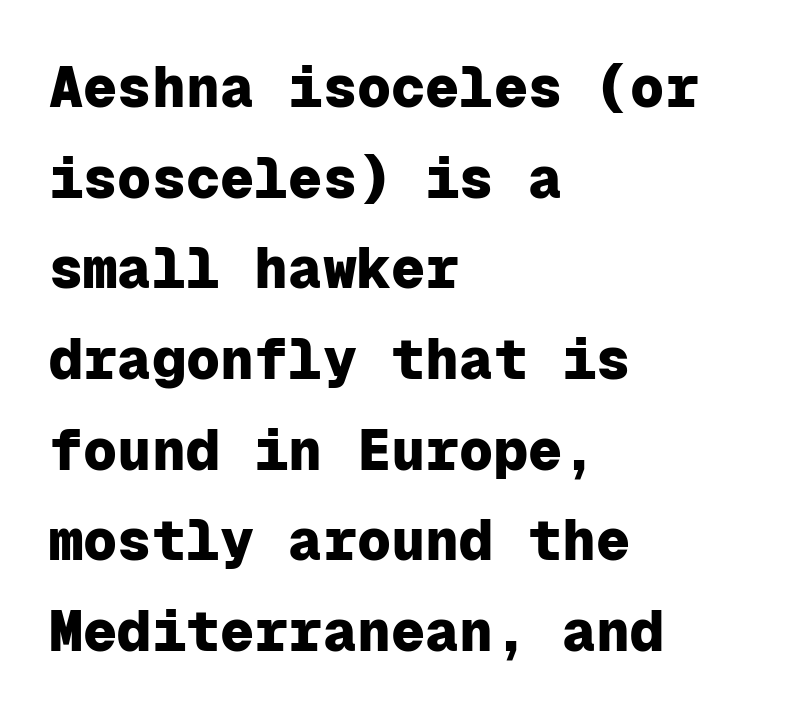
{"serif": "no", "italic": "no", "bold": "yes", "weight": "heavy", "width": "normal", "stroke_contrast": "low", "x_height": "medium", "monospaced": "yes", "underline": "no", "align": "left", "line_spacing": "normal", "line_spacing_ratio": 1.59, "letter_spacing": "normal", "letter_spacing_em": 0.0, "glyph_px": 57}
